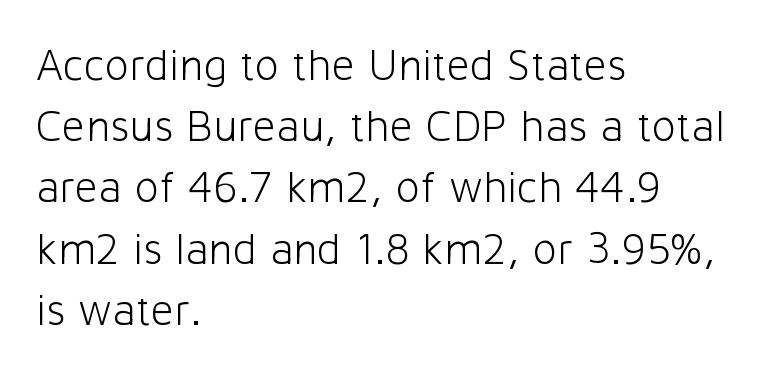
{"serif": "no", "italic": "no", "bold": "no", "weight": "light", "width": "normal", "stroke_contrast": "low", "x_height": "medium", "monospaced": "no", "underline": "no", "align": "left", "line_spacing": "normal", "line_spacing_ratio": 1.36, "letter_spacing": "normal", "letter_spacing_em": 0.0, "glyph_px": 45}
